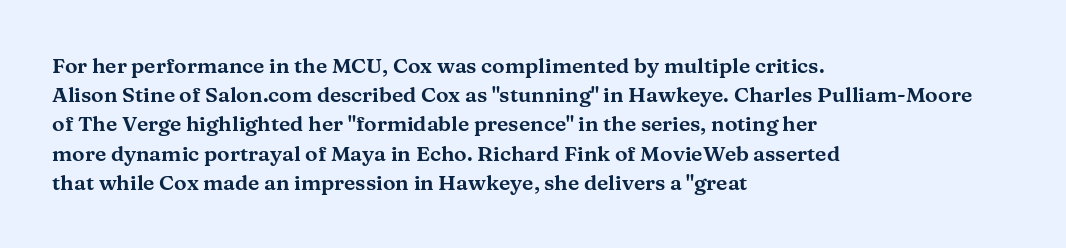
Each word holds together tightly as a unit, with standard inter-letter gaps. Left-aligned paragraph, ragged on the right. The vertical gap from one line to the next is medium. Nope, not italic — everything's standing straight. Check the space under the baseline: it is left empty.
